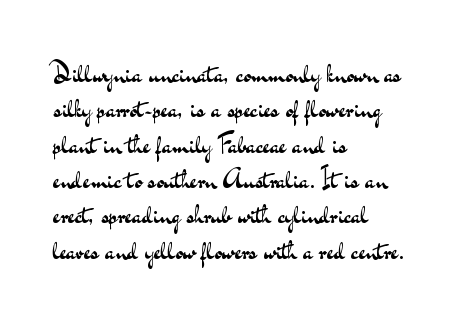
{"bold": "no", "underline": "no", "align": "left", "line_spacing": "normal", "line_spacing_ratio": 1.31, "letter_spacing": "normal", "letter_spacing_em": 0.0, "glyph_px": 27}
